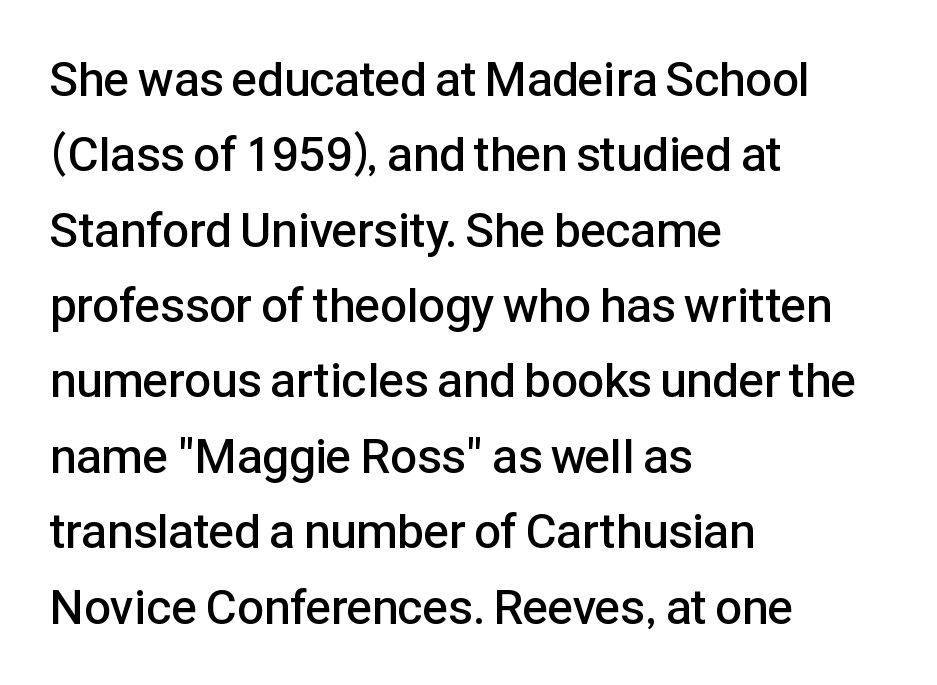
Each letter's strokes conclude bluntly, with no projecting serifs. The letters are semibold — heavier than regular but short of a full bold. The specimen reads as upright at a glance. All the whitespace from short lines collects on the right.
